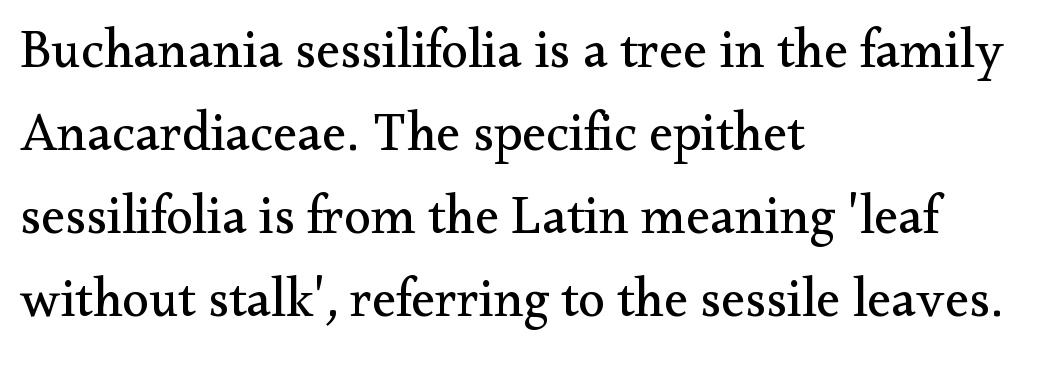
Q: Is the text bold? A: No.
Q: Is the text italic (slanted)? A: No, it is upright.
Q: Is the typeface a serif or a sans-serif typeface? A: Serif.
Q: Is the text underlined? A: No.
Q: How is the paragraph aligned? A: Left-aligned.
Q: Is the spacing between letters normal or unusually wide? A: Normal.
Q: Is the spacing between lines tight, normal or loose? A: Normal.
Q: Width (condensed, normal, or wide)? A: Normal.
Q: Stroke contrast? A: Medium.
Q: x-height? A: Small.
Q: Monospaced? A: No.
